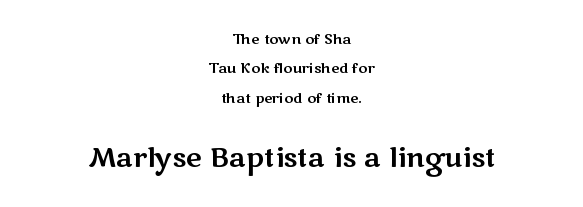
A centered setting, common on invitations and titles, is used for this passage. The baseline area is clear. The letters stand upright; this is a roman face. Is the lower block the larger one? Yes — the lower block carries the bigger type.
